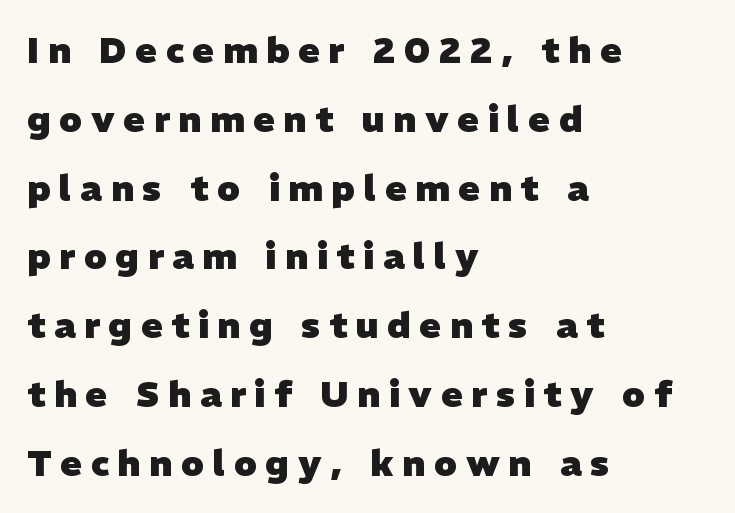
Each letter keeps its own natural width here, so spacing adapts to shape. Which margin do the lines hug? The left one — the right edge is uneven. You could fit nearly another row in the gap between these rows. Look at the stroke-to-counter ratio: heavy, a bold. Observe the absence of serifs on each vertical stroke in this sample. Words float on clear page, feet unadorned.
